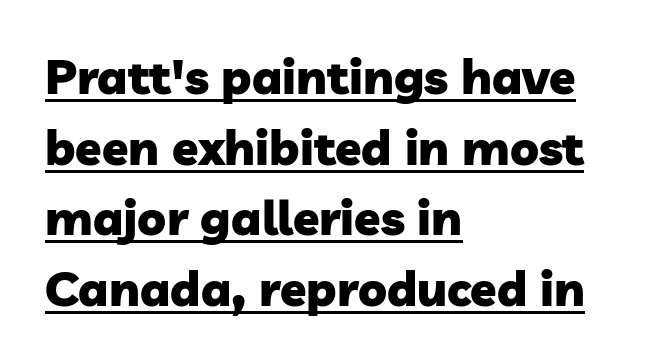
Q: Is the text bold? A: Yes.
Q: Is the typeface a serif or a sans-serif typeface? A: Sans-serif.
Q: Is the text underlined? A: Yes.
Q: How is the paragraph aligned? A: Left-aligned.
Q: Is the spacing between letters normal or unusually wide? A: Normal.
Q: Is the spacing between lines tight, normal or loose? A: Normal.
Q: Width (condensed, normal, or wide)? A: Normal.
Q: Stroke contrast? A: Low.
Q: x-height? A: Medium.
Q: Monospaced? A: No.
